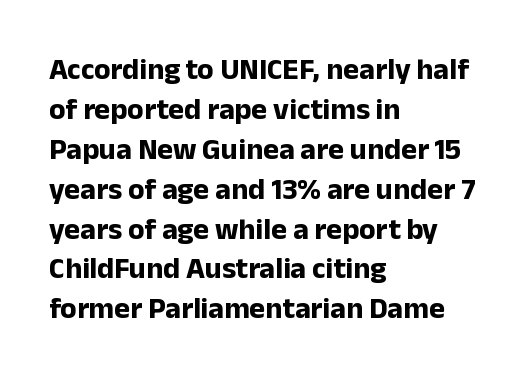
Q: Is the text bold? A: Yes.
Q: Is the text italic (slanted)? A: No, it is upright.
Q: Is the typeface a serif or a sans-serif typeface? A: Sans-serif.
Q: Is the text underlined? A: No.
Q: How is the paragraph aligned? A: Left-aligned.
Q: Is the spacing between letters normal or unusually wide? A: Normal.
Q: Is the spacing between lines tight, normal or loose? A: Normal.
Q: Width (condensed, normal, or wide)? A: Normal.
Q: Stroke contrast? A: Low.
Q: x-height? A: Medium.
Q: Monospaced? A: No.
